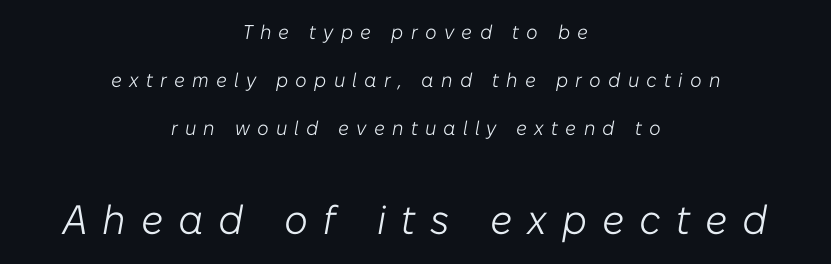
Q: Is the text bold? A: No.
Q: Is the text italic (slanted)? A: Yes, it leans right by about 10 degrees.
Q: Is the text underlined? A: No.
Q: How is the paragraph aligned? A: Centered.
Q: Is the spacing between letters normal or unusually wide? A: Unusually wide.
Q: Is the spacing between lines tight, normal or loose? A: Loose.
Q: Which block of text is set in a larger size, the first (top) or the second (bottom)? A: The second (bottom) one.
Q: Width (condensed, normal, or wide)? A: Normal.
Q: Stroke contrast? A: Low.
Q: x-height? A: Medium.
Q: Monospaced? A: No.
